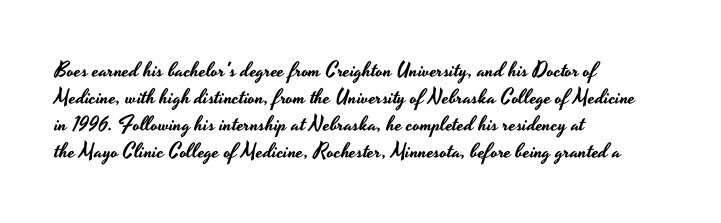
The image shows 21 px text type; set left-aligned, normal line spacing (1.28x), normal letter spacing, not underlined.
